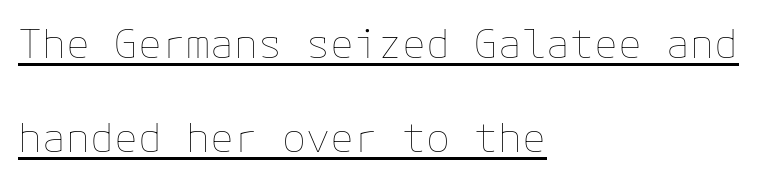
Q: Is the text bold? A: No.
Q: Is the text italic (slanted)? A: No, it is upright.
Q: Is the text underlined? A: Yes.
Q: How is the paragraph aligned? A: Left-aligned.
Q: Is the spacing between letters normal or unusually wide? A: Normal.
Q: Is the spacing between lines tight, normal or loose? A: Loose.
Q: Width (condensed, normal, or wide)? A: Normal.
Q: Stroke contrast? A: Low.
Q: x-height? A: Medium.
